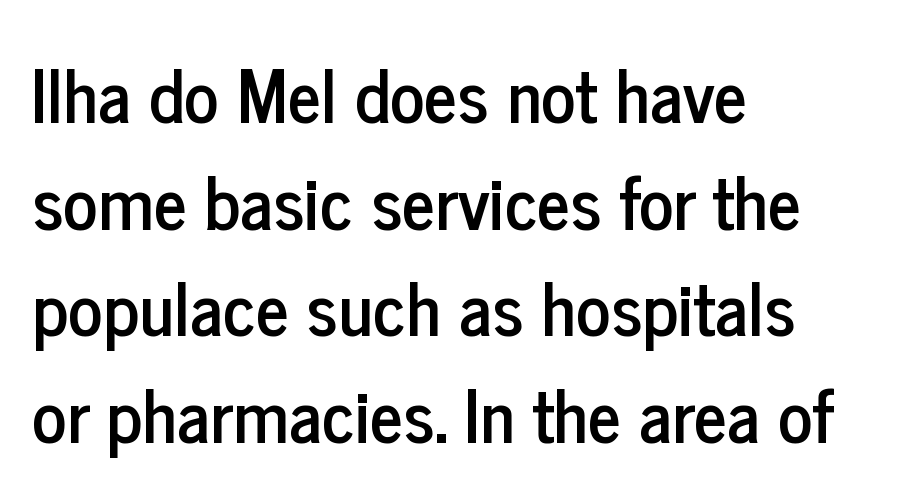
Which margin do the lines hug? The left one — the right edge is uneven. The passage shown is typed in a proportional face where columns would drift. The lettering stays uniformly vertical, giving the passage a roman look. The face used here is rendered with its standard letterfit.
